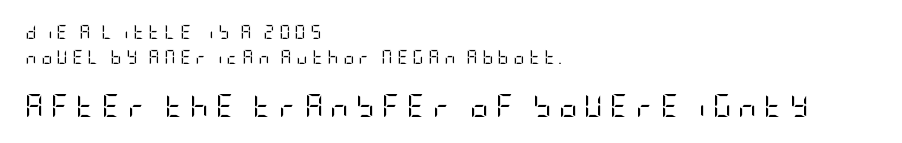
Q: Is the text bold? A: No.
Q: Is the text italic (slanted)? A: No, it is upright.
Q: Is the text underlined? A: No.
Q: How is the paragraph aligned? A: Left-aligned.
Q: Is the spacing between letters normal or unusually wide? A: Unusually wide.
Q: Which block of text is set in a larger size, the first (top) or the second (bottom)? A: The second (bottom) one.
